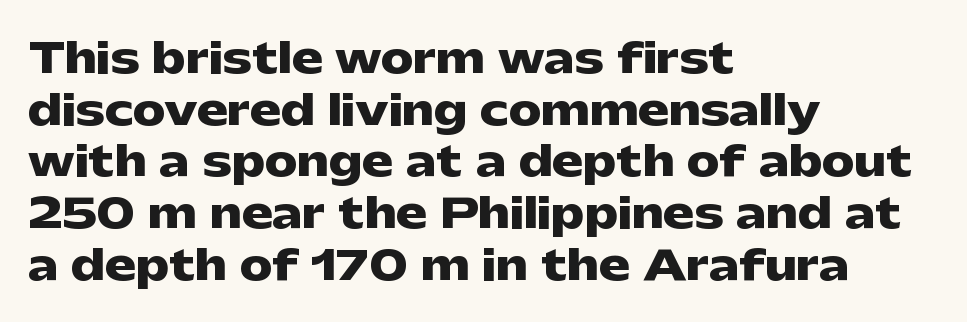
The image shows 41 px heavy, wide sans-serif type, upright; set left-aligned, normal line spacing (1.26x), normal letter spacing, not underlined; low stroke contrast and a medium x-height.
